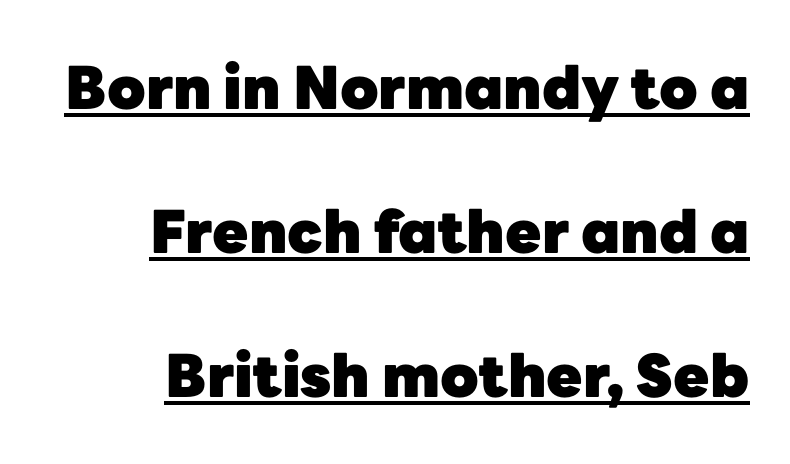
The image shows 59 px heavy sans-serif type, upright; set right-aligned, loose line spacing (2.44x), normal letter spacing, underlined; low stroke contrast and a medium x-height.
